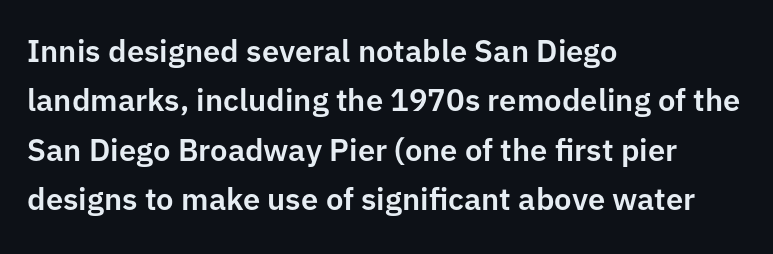
{"serif": "no", "italic": "no", "width": "normal", "stroke_contrast": "low", "x_height": "medium", "monospaced": "no", "underline": "no", "align": "left", "line_spacing": "normal", "line_spacing_ratio": 1.59, "letter_spacing": "normal", "letter_spacing_em": 0.0, "glyph_px": 31}
